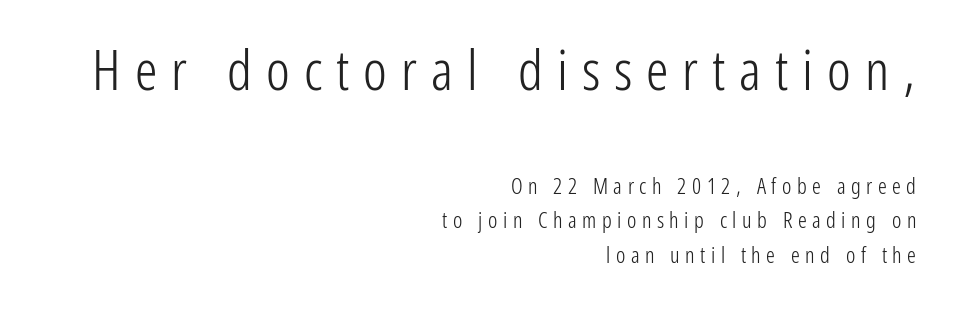
Q: Is the text bold? A: No.
Q: Is the text italic (slanted)? A: No, it is upright.
Q: Is the typeface a serif or a sans-serif typeface? A: Sans-serif.
Q: Is the text underlined? A: No.
Q: How is the paragraph aligned? A: Right-aligned.
Q: Is the spacing between letters normal or unusually wide? A: Unusually wide.
Q: Is the spacing between lines tight, normal or loose? A: Normal.
Q: Which block of text is set in a larger size, the first (top) or the second (bottom)? A: The first (top) one.
Q: Width (condensed, normal, or wide)? A: Condensed.
Q: Stroke contrast? A: Low.
Q: x-height? A: Medium.
Q: Monospaced? A: No.
